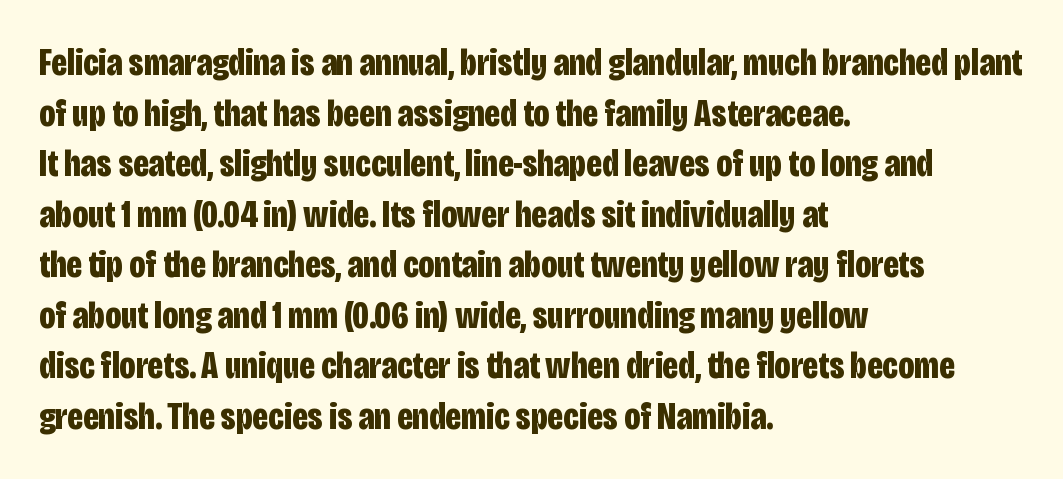
Weight check: bold — yes, fully. The face used here is proportionally spaced, like ordinary book or web type. Check under the words: just untouched page. The letters carry no serifs — their stems end cleanly without finishing strokes. The passage is arranged the way most books set body copy — flush left.
